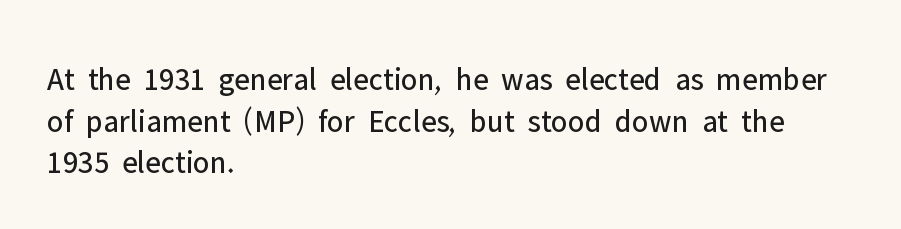
The image shows 32 px regular-weight sans-serif type, upright; set left-aligned, normal line spacing (1.3x), normal letter spacing, not underlined; low stroke contrast and a medium x-height.
